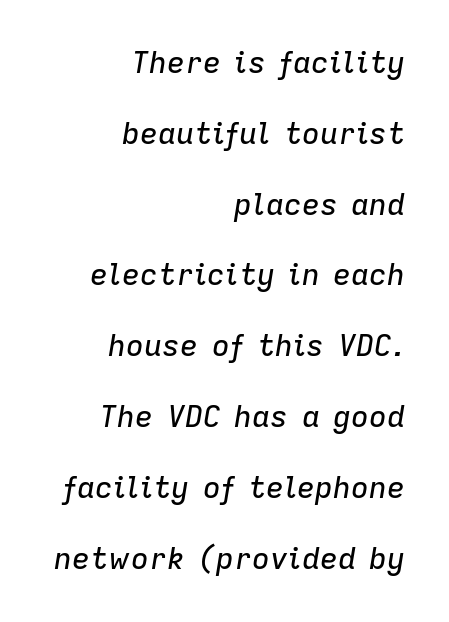
{"italic": "yes", "lean": "right", "slant_degrees": 9, "width": "normal", "stroke_contrast": "low", "x_height": "medium", "monospaced": "no", "underline": "no", "align": "right", "line_spacing": "loose", "line_spacing_ratio": 2.36, "letter_spacing": "normal", "letter_spacing_em": 0.0, "glyph_px": 30}
